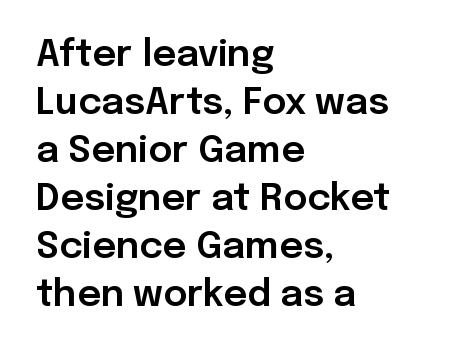
The image shows 37 px sans-serif type, upright; set left-aligned, normal line spacing (1.3x), normal letter spacing, not underlined; low stroke contrast and a medium x-height.
